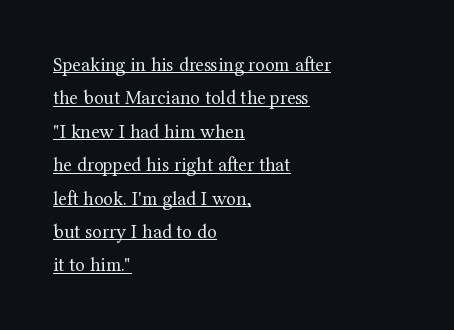
The image shows 20 px text type, upright; set left-aligned, normal line spacing (1.67x), normal letter spacing, underlined.
